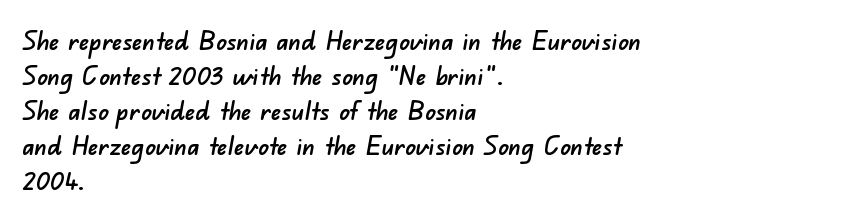
Q: Is the text underlined? A: No.
Q: How is the paragraph aligned? A: Left-aligned.
Q: Is the spacing between letters normal or unusually wide? A: Normal.
Q: Is the spacing between lines tight, normal or loose? A: Normal.
